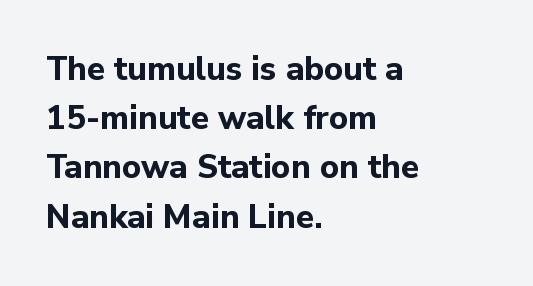
The image shows 33 px bold sans-serif type, upright; set left-aligned, normal line spacing (1.49x), normal letter spacing, not underlined; low stroke contrast and a medium x-height.
